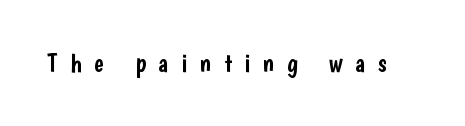
{"italic": "no", "underline": "no", "letter_spacing": "wide", "letter_spacing_em": 0.49, "glyph_px": 26}
